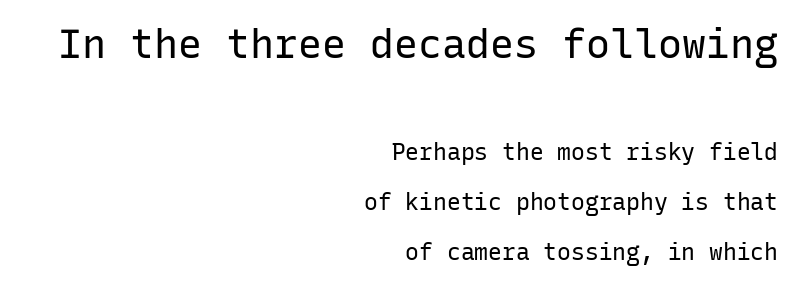
The vertical gap from one line to the next is large. These lines keep a tight, regular rhythm from letter to letter. These lines are rendered in a fixed-pitch font. The ragged edge is on the left, which tells us the setting is flush right. Tall strokes in this sample are plumb rather than angled. You get the large type first, then a drop to smaller type.
